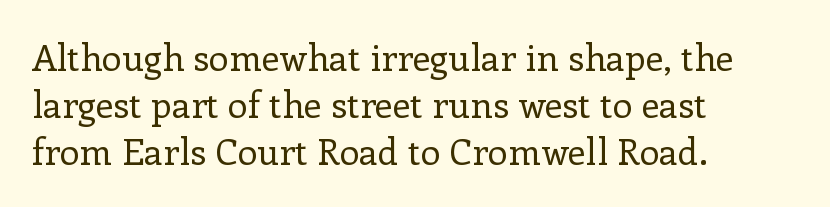
{"serif": "yes", "italic": "no", "bold": "no", "weight": "regular", "width": "normal", "stroke_contrast": "low", "x_height": "medium", "monospaced": "no", "underline": "no", "align": "left", "line_spacing": "normal", "line_spacing_ratio": 1.3, "letter_spacing": "normal", "letter_spacing_em": 0.0, "glyph_px": 36}
